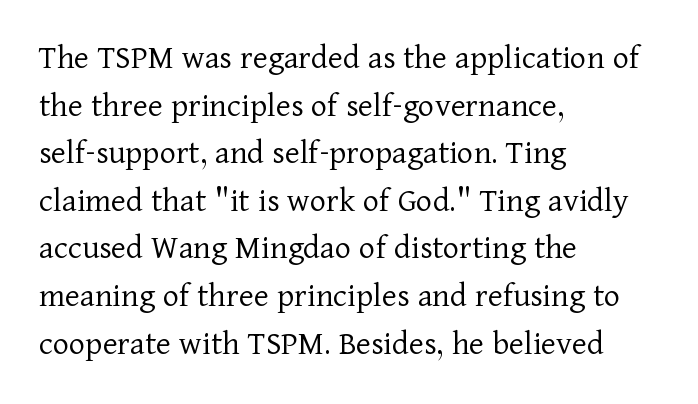
The image shows 35 px light serif type, upright; set left-aligned, normal line spacing (1.36x), normal letter spacing, not underlined; low stroke contrast and a medium x-height.
